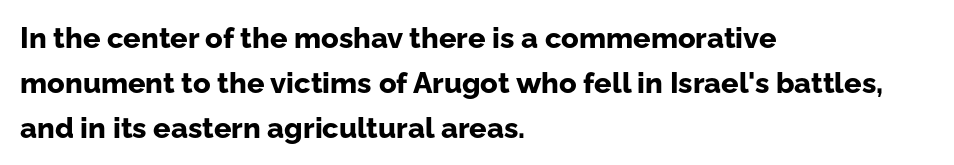
{"serif": "no", "italic": "no", "bold": "yes", "weight": "bold", "width": "normal", "stroke_contrast": "low", "x_height": "medium", "monospaced": "no", "underline": "no", "align": "left", "line_spacing": "normal", "line_spacing_ratio": 1.55, "letter_spacing": "normal", "letter_spacing_em": 0.0, "glyph_px": 29}
